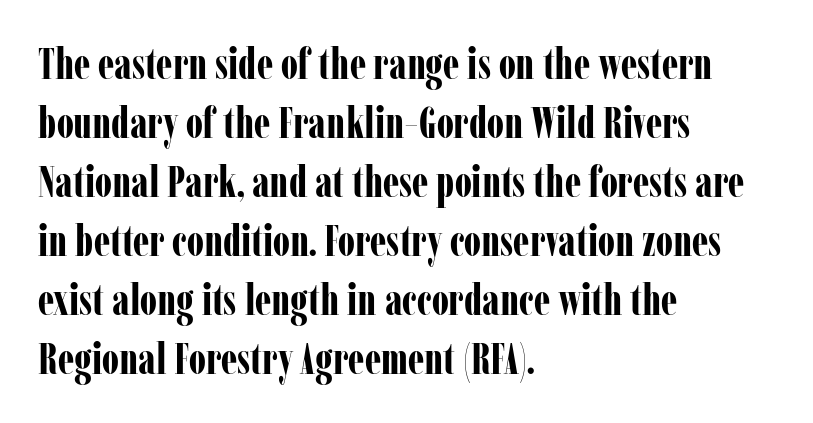
Q: Is the text bold? A: Yes.
Q: Is the text italic (slanted)? A: No, it is upright.
Q: Is the typeface a serif or a sans-serif typeface? A: Serif.
Q: Is the text underlined? A: No.
Q: How is the paragraph aligned? A: Left-aligned.
Q: Is the spacing between letters normal or unusually wide? A: Normal.
Q: Is the spacing between lines tight, normal or loose? A: Normal.
Q: Width (condensed, normal, or wide)? A: Condensed.
Q: Stroke contrast? A: Low.
Q: x-height? A: Medium.
Q: Monospaced? A: No.
